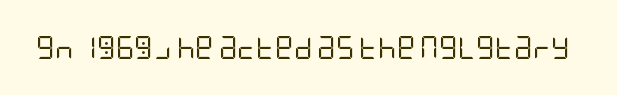
{"italic": "no", "bold": "no", "underline": "no", "letter_spacing": "normal", "letter_spacing_em": 0.0, "glyph_px": 23}
